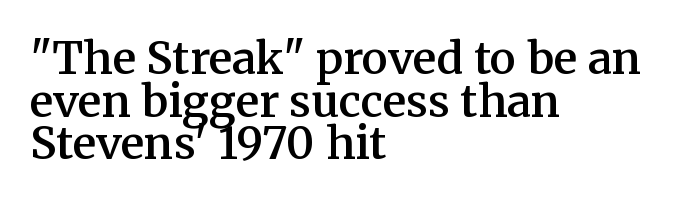
Q: Is the text bold? A: Semi-bold.
Q: Is the text italic (slanted)? A: No, it is upright.
Q: Is the typeface a serif or a sans-serif typeface? A: Serif.
Q: Is the text underlined? A: No.
Q: How is the paragraph aligned? A: Left-aligned.
Q: Is the spacing between letters normal or unusually wide? A: Normal.
Q: Is the spacing between lines tight, normal or loose? A: Tight.
Q: Width (condensed, normal, or wide)? A: Normal.
Q: Stroke contrast? A: Medium.
Q: x-height? A: Medium.
Q: Monospaced? A: No.
